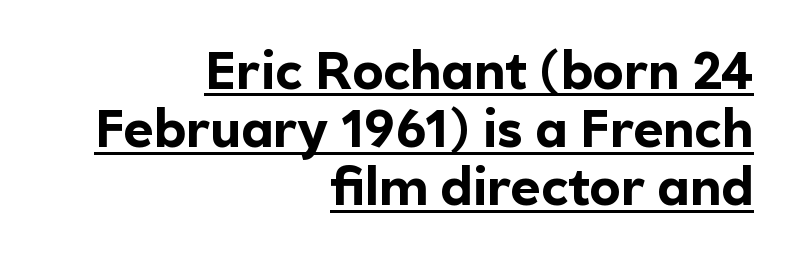
This is underlined copy, the kind a proofreader might mark for attention. The passage shown stacks its lines with hardly any gap. Here the designer chose a conventional face with non-uniform glyph widths. Glyph-to-glyph distance matches everyday printed text. Compared with an ordinary text face, these strokes are far heavier — a full bold.
